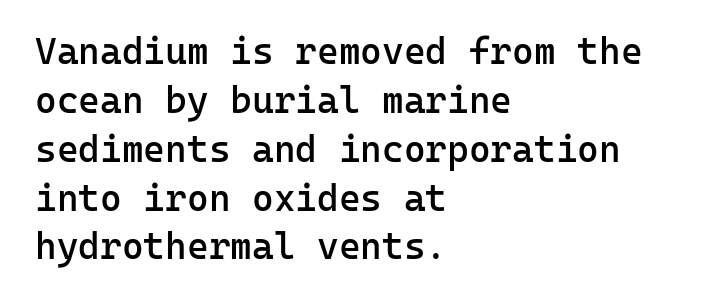
The designer went with a sans here, leaving each stem footless. Is this a fixed-width face? Yes — each glyph sits in an identical cell. The glyphs are unaccompanied by any horizontal stroke below them. Where is the straight margin? On the left. Compared with an ordinary text face, these strokes are moderately heavier — a semibold. If you measured baseline to baseline, you'd find a middling distance.
